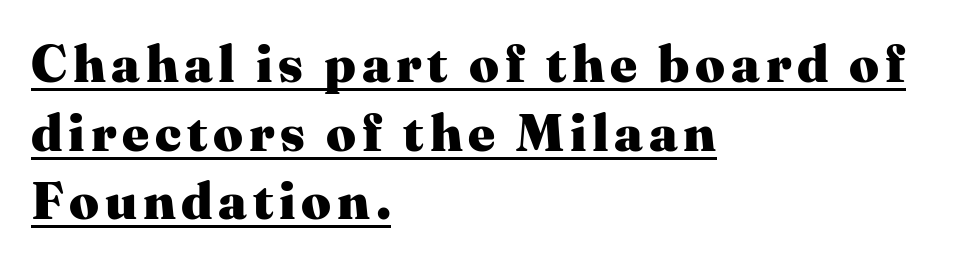
{"serif": "yes", "italic": "no", "bold": "yes", "weight": "heavy", "width": "normal", "stroke_contrast": "medium", "x_height": "medium", "monospaced": "no", "underline": "yes", "align": "left", "line_spacing": "normal", "line_spacing_ratio": 1.32, "glyph_px": 52}
